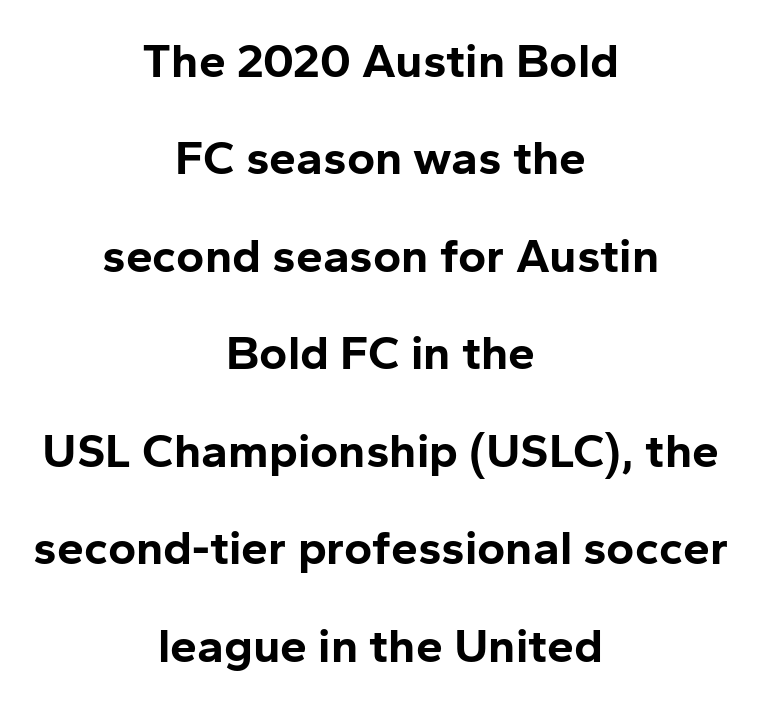
The letters are bold, with thick, heavy strokes. This sample has the flowing, uneven cadence of proportional lettering. Quick note: underline off. Vertical spacing — loose. Note: no serifs on the glyphs. Is the block centered? Yes — each line is placed symmetrically about the middle.
